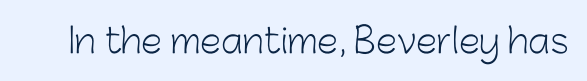
Letters have the restrained weight of plain body copy at most. This sample uses an upright cut, with every glyph sitting square on the baseline. Default kerning and tracking; the words read as compact shapes. The gap between lines stays unmarked.
